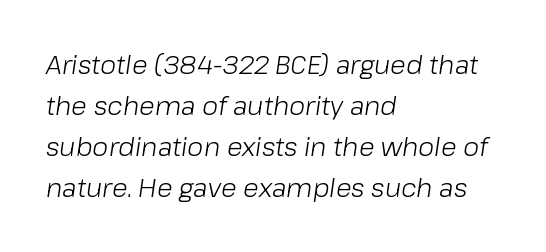
Short note: letters normally spaced. No word sits above an underline. Reading down the column, the eye jumps a familiar distance to each next line. Teacher's note: observe the even left margin — that is flush-left alignment. Stem width sits at or under what a default text font uses.
